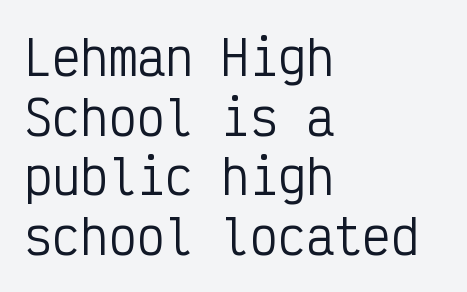
Weight: in the light-to-regular range. The tracking reads as untouched default to a designer's eye. Rendered with straight, roman letterforms. Note the uniform advance width — an 'i' takes as much space as an 'm'.
